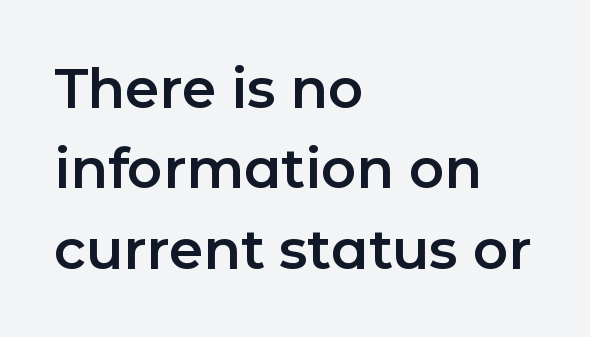
{"serif": "no", "italic": "no", "width": "normal", "stroke_contrast": "low", "x_height": "medium", "monospaced": "no", "underline": "no", "align": "left", "line_spacing": "normal", "line_spacing_ratio": 1.46, "letter_spacing": "normal", "letter_spacing_em": 0.0, "glyph_px": 55}
